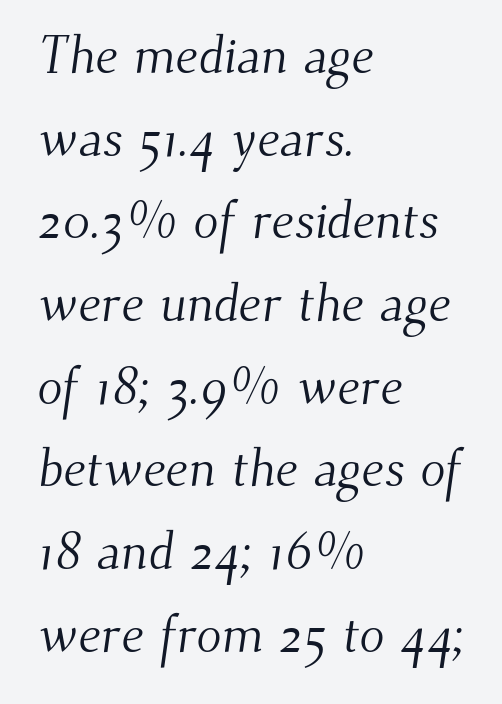
{"serif": "yes", "bold": "no", "weight": "light", "width": "normal", "stroke_contrast": "medium", "x_height": "small", "monospaced": "no", "underline": "no", "align": "left", "line_spacing": "normal", "line_spacing_ratio": 1.59, "letter_spacing": "normal", "letter_spacing_em": 0.0, "glyph_px": 52}
